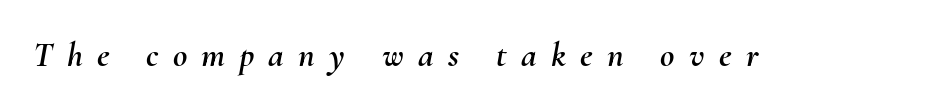
{"italic": "yes", "lean": "right", "slant_degrees": 10, "width": "normal", "stroke_contrast": "medium", "x_height": "small", "monospaced": "no", "underline": "no", "letter_spacing": "wide", "letter_spacing_em": 0.41, "glyph_px": 35}
